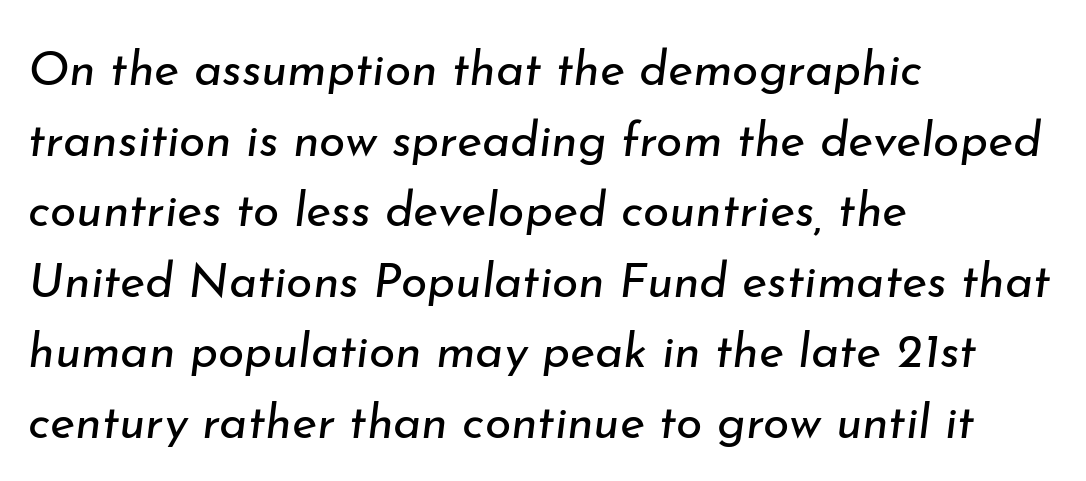
The image shows 48 px regular-weight type, italic (leaning right); set left-aligned, normal line spacing (1.47x), normal letter spacing, not underlined; low stroke contrast and a small x-height.
